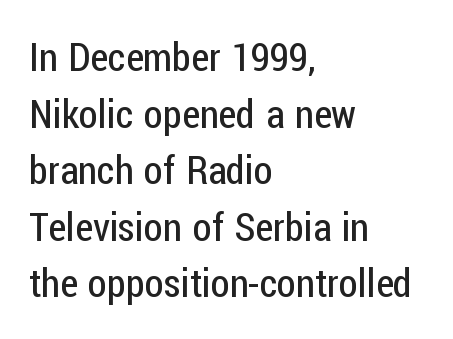
The image shows 39 px regular-weight, condensed sans-serif type, upright; set left-aligned, normal line spacing (1.45x), normal letter spacing, not underlined; low stroke contrast and a medium x-height.
